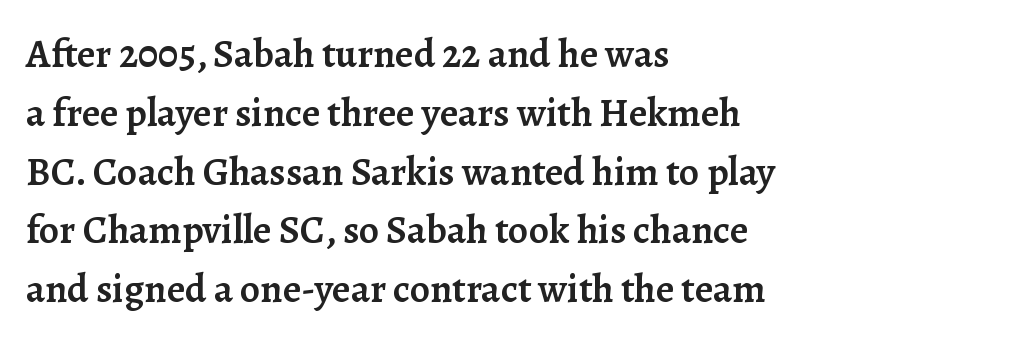
Students, this is semibold: more ink than regular, less than bold. How would I describe the line gaps? Plain and ordinary. Stroke terminals: seriffed. Alignment: flush left.
